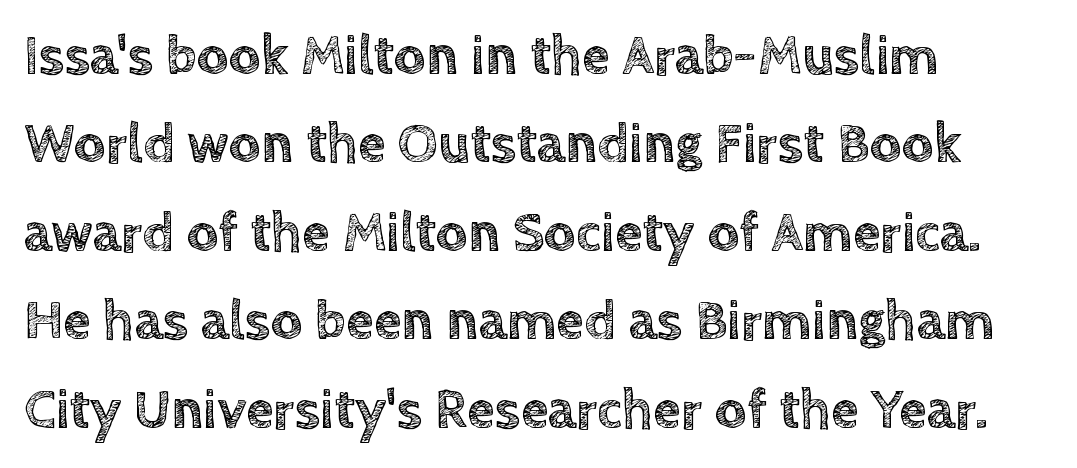
The image shows 56 px text type, upright; set left-aligned, normal line spacing (1.58x), normal letter spacing, not underlined; a large x-height.
